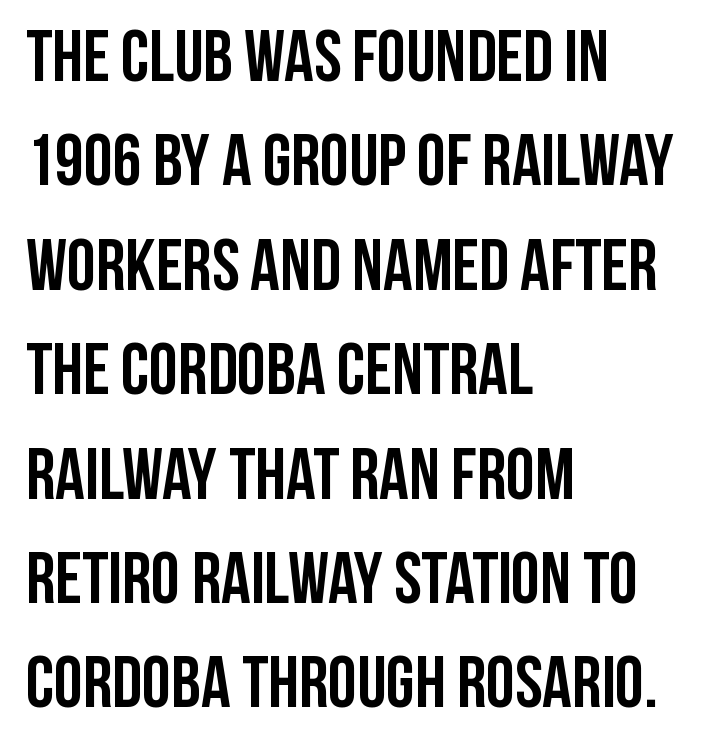
The image shows 73 px semibold, condensed sans-serif type, upright; set left-aligned, normal line spacing (1.43x), normal letter spacing, not underlined; low stroke contrast and a large x-height.
